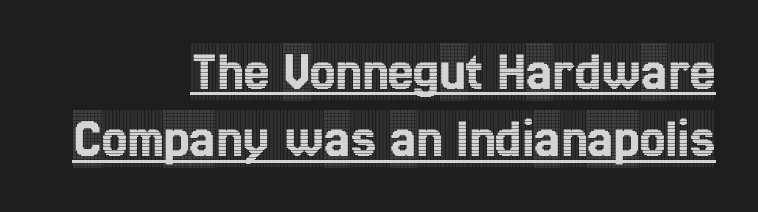
{"serif": "yes", "italic": "no", "width": "condensed", "x_height": "large", "monospaced": "no", "underline": "yes", "align": "right", "line_spacing_ratio": 1.18, "letter_spacing": "normal", "letter_spacing_em": 0.0, "glyph_px": 57}
